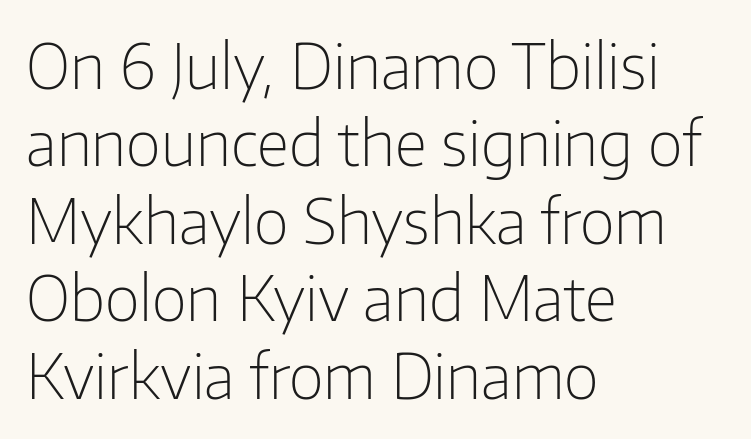
{"serif": "no", "italic": "no", "bold": "no", "weight": "light", "width": "normal", "stroke_contrast": "low", "x_height": "medium", "monospaced": "no", "underline": "no", "align": "left", "line_spacing": "normal", "line_spacing_ratio": 1.27, "letter_spacing": "normal", "letter_spacing_em": 0.0, "glyph_px": 61}
